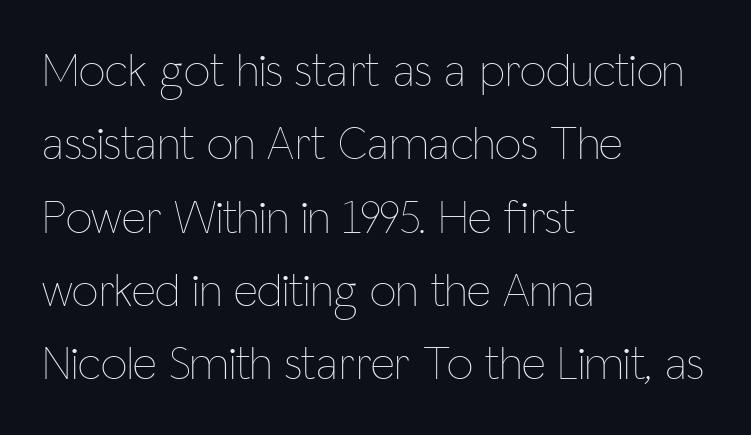
Inter-character spacing is left at the font's built-in metrics. Does the leading feel generous? No, just average. The axis of the letterforms is exactly vertical. Unbolded letterforms with no extra heft.
